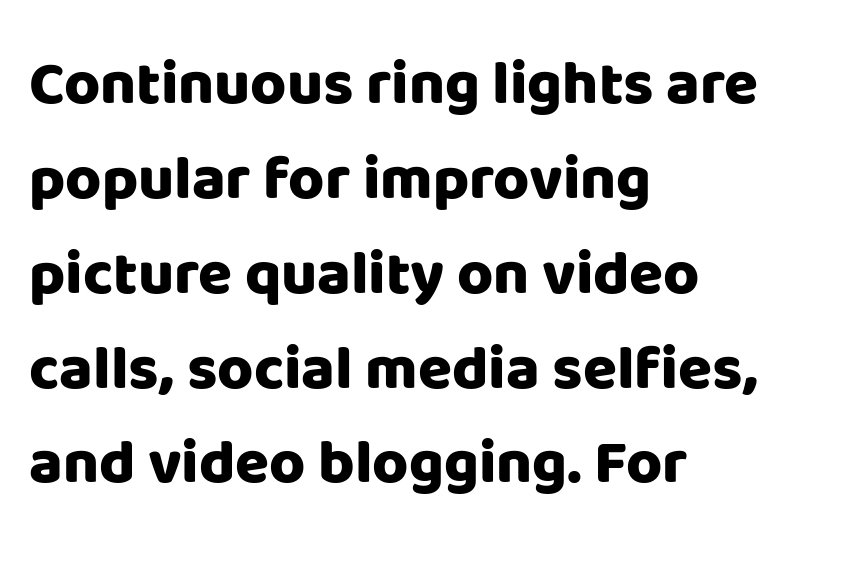
Tracking here is standard; glyphs follow each other at the usual distance. Every letter is thick-stroked: bold, no question. Caption: multi-line text, flush left, ragged right. You could not count columns in this text — the font is proportionally spaced. When letters stand straight like this, we call the style roman or upright.
